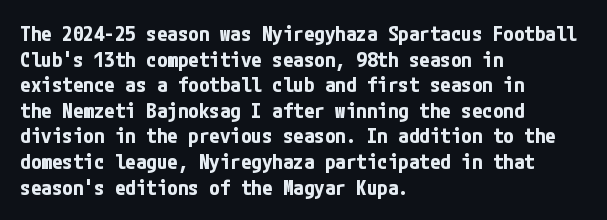
{"italic": "no", "bold": "yes", "underline": "no", "align": "left", "line_spacing_ratio": 1.22, "letter_spacing": "normal", "letter_spacing_em": 0.0, "glyph_px": 21}
